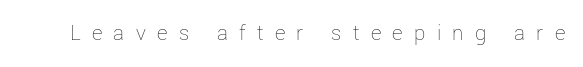
The image shows 23 px text type, upright; set unusually wide letter spacing (+0.49 em), not underlined.
